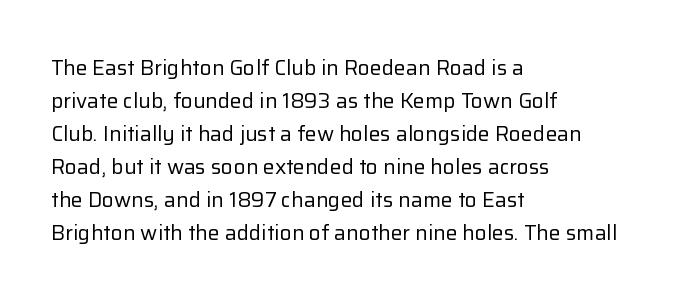
No italicization has been applied; the sample stays upright. This rendering features lettering with no underline. Summary of weight: not heavy and not bold. The typesetter chose a ragged-right arrangement here. The vertical gap from one line to the next is medium.
